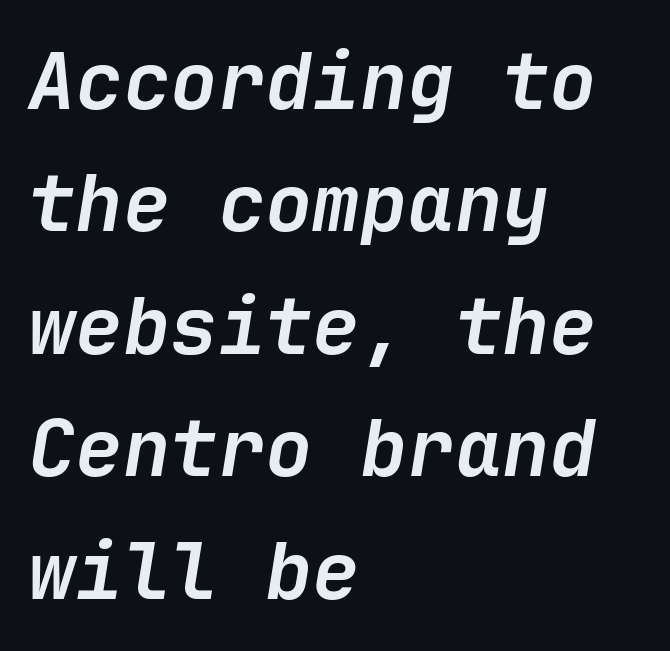
The image shows 79 px semibold type, italic (leaning right); set left-aligned, normal line spacing (1.55x), normal letter spacing, not underlined; low stroke contrast and a medium x-height.
